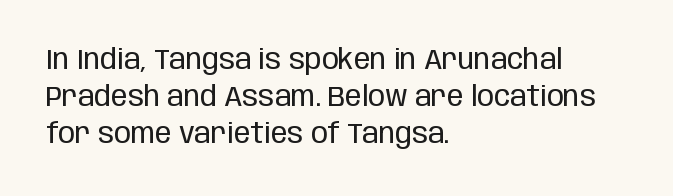
The ragged edge is on the right, which tells us the setting is flush left. Note: no serifs on the glyphs. The rendering uses natural spacing where letterforms have individual widths. Plain, unruled lines of type. No italicization has been applied; the sample stays upright. Interline gaps are of average width in this sample.
